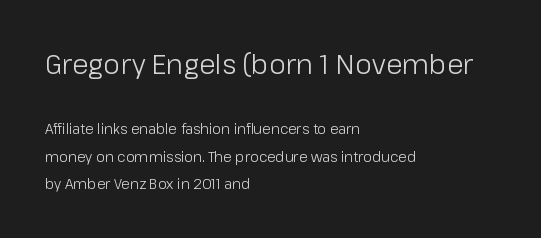
The text block is weighted toward the left margin, trailing off unevenly rightward. It's the straight-up-and-down kind of type. Vertically, the passage feels expansive, rows floating well apart. The letterforms sit shoulder to shoulder at normal distance. A quiet, ordinary-to-light weight characterises the typeface.
